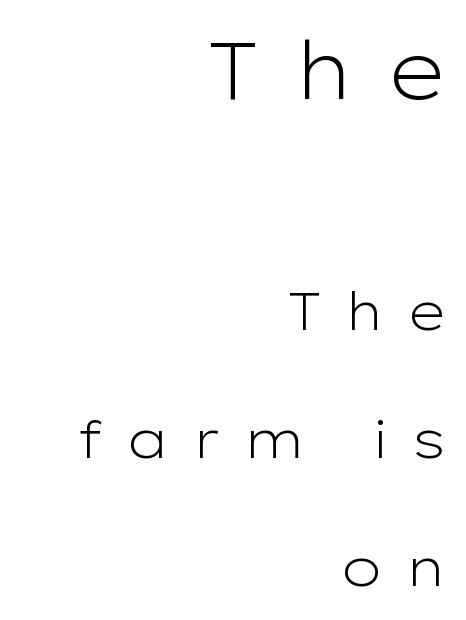
Q: Is the text bold? A: No.
Q: Is the text italic (slanted)? A: No, it is upright.
Q: Is the typeface a serif or a sans-serif typeface? A: Sans-serif.
Q: Is the text underlined? A: No.
Q: How is the paragraph aligned? A: Right-aligned.
Q: Is the spacing between letters normal or unusually wide? A: Unusually wide.
Q: Is the spacing between lines tight, normal or loose? A: Loose.
Q: Which block of text is set in a larger size, the first (top) or the second (bottom)? A: The first (top) one.
Q: Width (condensed, normal, or wide)? A: Wide.
Q: Stroke contrast? A: Low.
Q: x-height? A: Medium.
Q: Monospaced? A: No.
